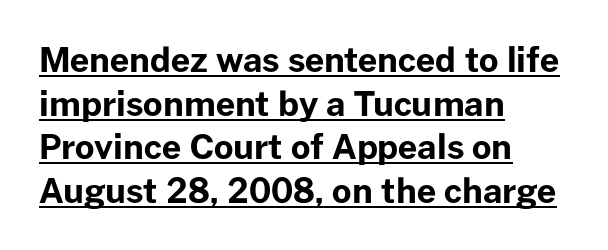
{"serif": "no", "italic": "no", "bold": "yes", "weight": "bold", "width": "normal", "stroke_contrast": "low", "x_height": "medium", "monospaced": "no", "underline": "yes", "align": "left", "line_spacing": "normal", "line_spacing_ratio": 1.28, "letter_spacing": "normal", "letter_spacing_em": 0.0, "glyph_px": 34}
